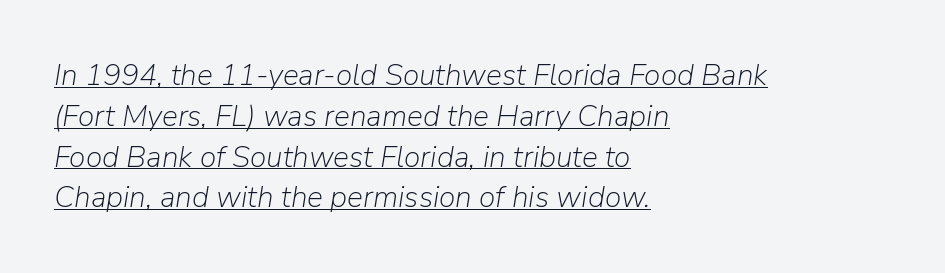
The image shows 30 px light type, italic (leaning right); set left-aligned, normal line spacing (1.36x), normal letter spacing, underlined; low stroke contrast and a medium x-height.
